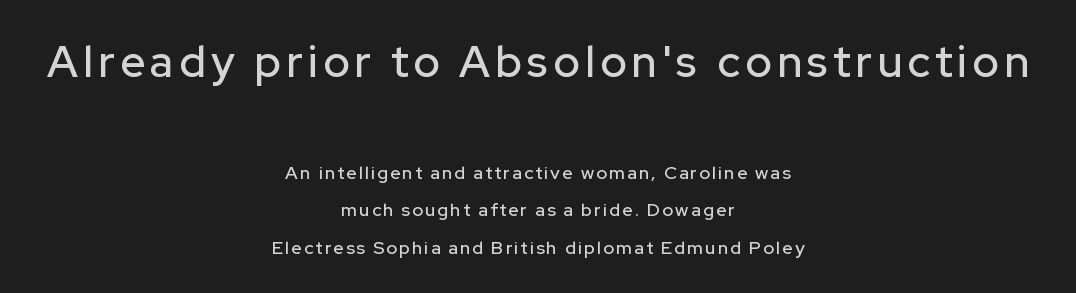
Q: Is the text italic (slanted)? A: No, it is upright.
Q: Is the typeface a serif or a sans-serif typeface? A: Sans-serif.
Q: Is the text underlined? A: No.
Q: How is the paragraph aligned? A: Centered.
Q: Is the spacing between lines tight, normal or loose? A: Loose.
Q: Which block of text is set in a larger size, the first (top) or the second (bottom)? A: The first (top) one.
Q: Width (condensed, normal, or wide)? A: Normal.
Q: Stroke contrast? A: Low.
Q: x-height? A: Medium.
Q: Monospaced? A: No.
